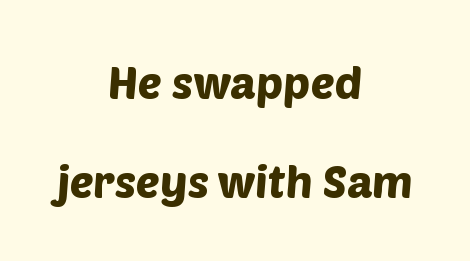
Q: Is the typeface a serif or a sans-serif typeface? A: Sans-serif.
Q: Is the text underlined? A: No.
Q: How is the paragraph aligned? A: Centered.
Q: Is the spacing between letters normal or unusually wide? A: Normal.
Q: Is the spacing between lines tight, normal or loose? A: Loose.
Q: Width (condensed, normal, or wide)? A: Normal.
Q: Stroke contrast? A: Low.
Q: x-height? A: Large.
Q: Monospaced? A: No.
